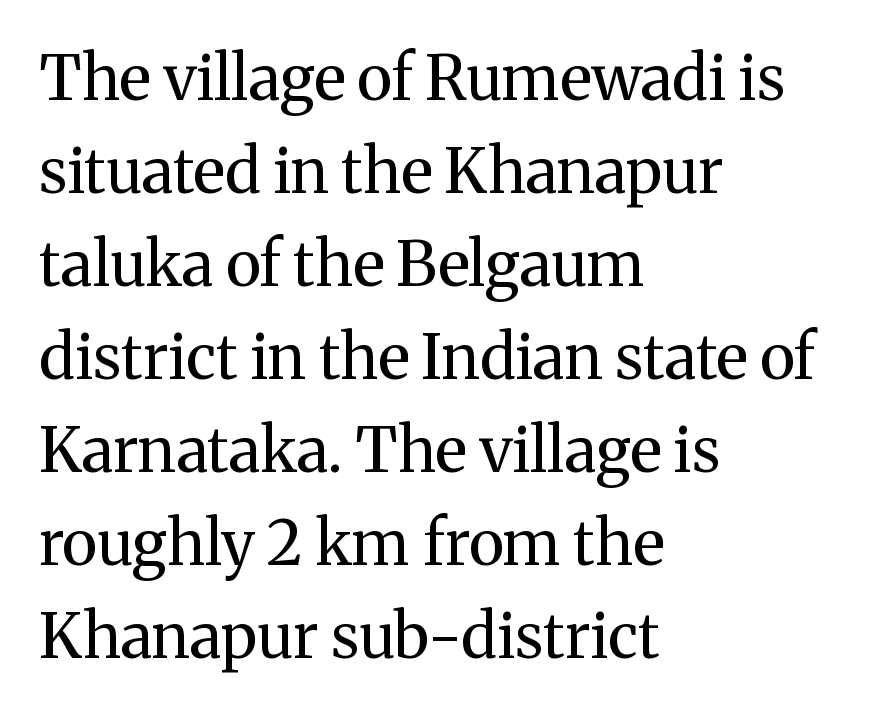
The rag falls on the right side of this text block. What's the leading like? Ordinary, nothing unusual. A typesetter would call this proportional, since set widths differ per character. The type is set solid horizontally, with unmodified tracking. The space beneath each line is pristine and unruled. The lettering stays uniformly vertical, giving the passage a roman look.
